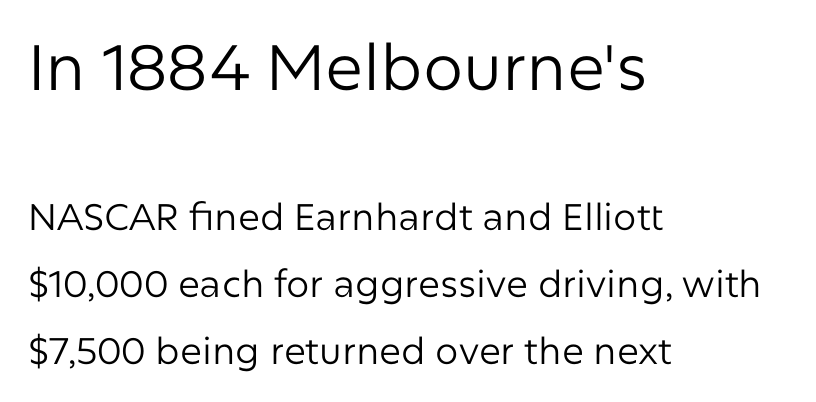
The image shows 64 px regular-weight sans-serif type, upright; set left-aligned, line spacing 1.8x, normal letter spacing, not underlined; the first (top) block is 1.73x larger; low stroke contrast and a medium x-height.
